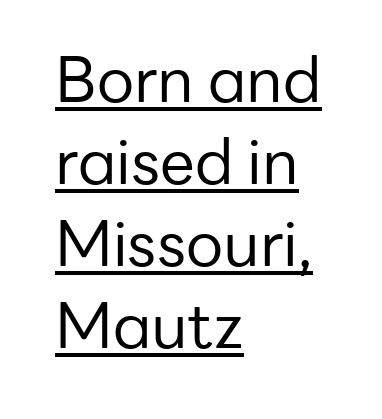
Q: Is the text bold? A: No.
Q: Is the text italic (slanted)? A: No, it is upright.
Q: Is the typeface a serif or a sans-serif typeface? A: Sans-serif.
Q: Is the text underlined? A: Yes.
Q: How is the paragraph aligned? A: Left-aligned.
Q: Is the spacing between letters normal or unusually wide? A: Normal.
Q: Is the spacing between lines tight, normal or loose? A: Normal.
Q: Width (condensed, normal, or wide)? A: Normal.
Q: Stroke contrast? A: Low.
Q: x-height? A: Medium.
Q: Monospaced? A: No.
